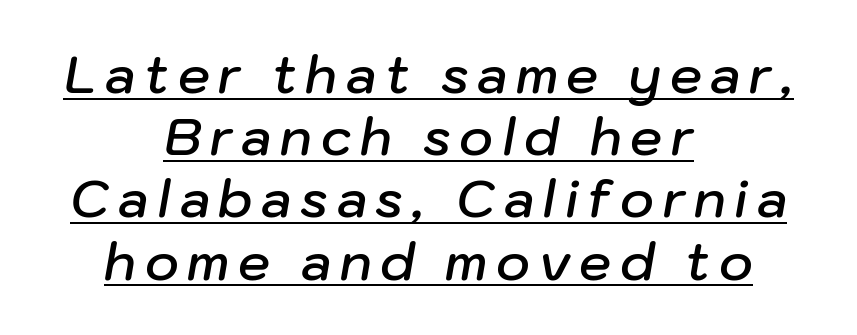
{"italic": "yes", "lean": "right", "slant_degrees": 10, "bold": "semi", "weight": "semibold", "width": "normal", "stroke_contrast": "low", "x_height": "medium", "monospaced": "no", "underline": "yes", "align": "center", "line_spacing_ratio": 1.22, "glyph_px": 51}
